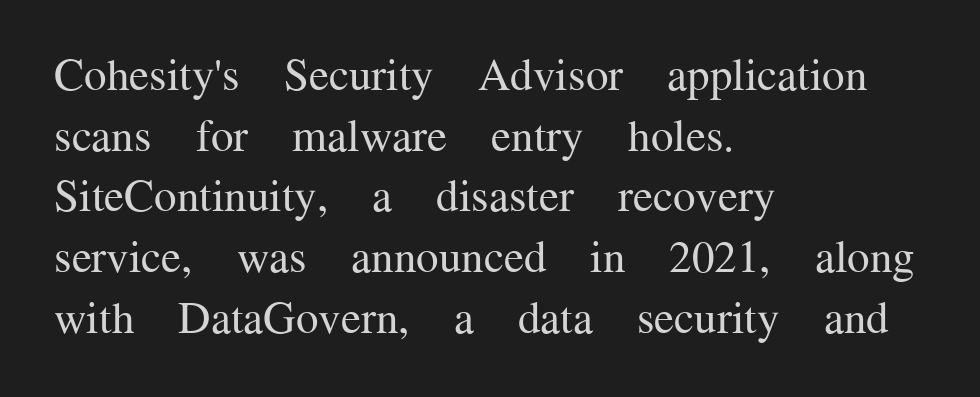
Q: Is the text bold? A: No.
Q: Is the text italic (slanted)? A: No, it is upright.
Q: Is the typeface a serif or a sans-serif typeface? A: Serif.
Q: Is the text underlined? A: No.
Q: How is the paragraph aligned? A: Left-aligned.
Q: Is the spacing between letters normal or unusually wide? A: Normal.
Q: Is the spacing between lines tight, normal or loose? A: Normal.
Q: Width (condensed, normal, or wide)? A: Normal.
Q: Stroke contrast? A: Medium.
Q: x-height? A: Medium.
Q: Monospaced? A: No.
